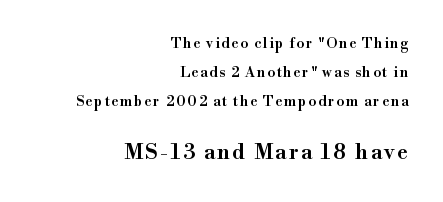
Q: Is the text bold? A: Semi-bold.
Q: Is the text italic (slanted)? A: No, it is upright.
Q: Is the text underlined? A: No.
Q: How is the paragraph aligned? A: Right-aligned.
Q: Is the spacing between lines tight, normal or loose? A: Loose.
Q: Which block of text is set in a larger size, the first (top) or the second (bottom)? A: The second (bottom) one.
